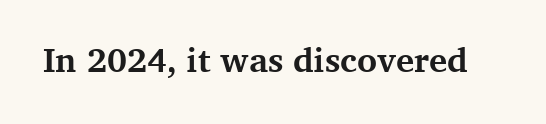
The image shows 34 px bold serif type, upright; set normal letter spacing, not underlined; medium stroke contrast and a medium x-height.
